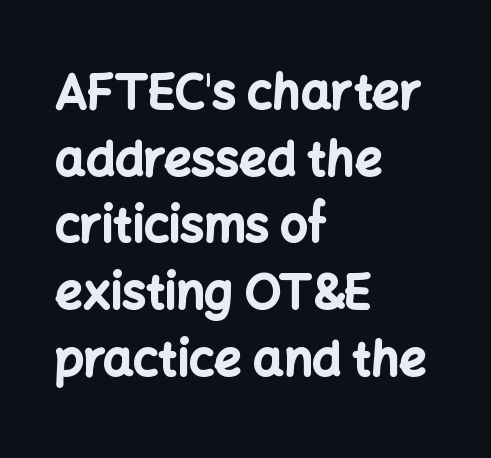
{"serif": "no", "italic": "no", "bold": "yes", "weight": "bold", "width": "normal", "stroke_contrast": "low", "x_height": "medium", "monospaced": "no", "underline": "no", "align": "left", "line_spacing": "normal", "line_spacing_ratio": 1.39, "letter_spacing": "normal", "letter_spacing_em": 0.0, "glyph_px": 48}
